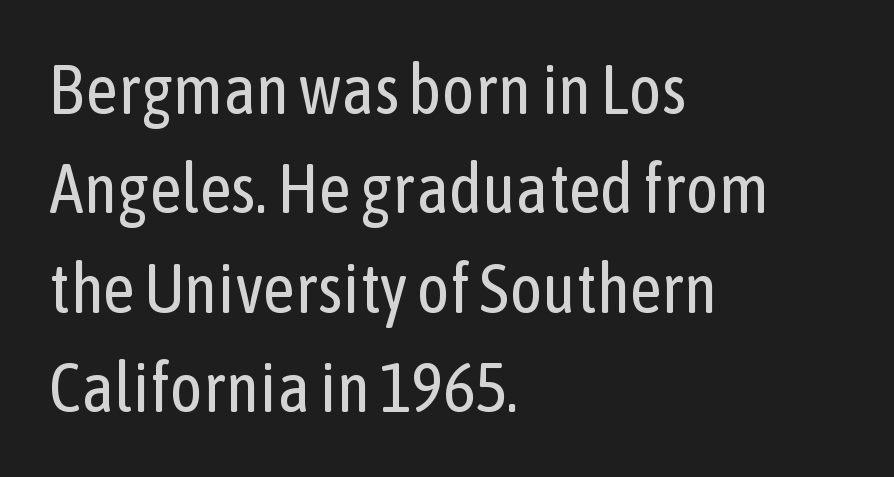
{"serif": "no", "italic": "no", "bold": "no", "weight": "regular", "width": "condensed", "stroke_contrast": "low", "x_height": "medium", "monospaced": "no", "underline": "no", "align": "left", "line_spacing": "normal", "line_spacing_ratio": 1.44, "letter_spacing": "normal", "letter_spacing_em": 0.0, "glyph_px": 69}
